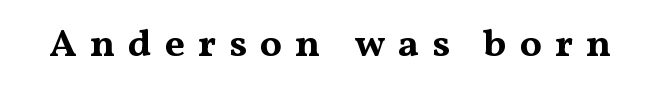
The image shows 39 px bold, wide serif type, upright; set unusually wide letter spacing (+0.33 em), not underlined; medium stroke contrast and a medium x-height.
